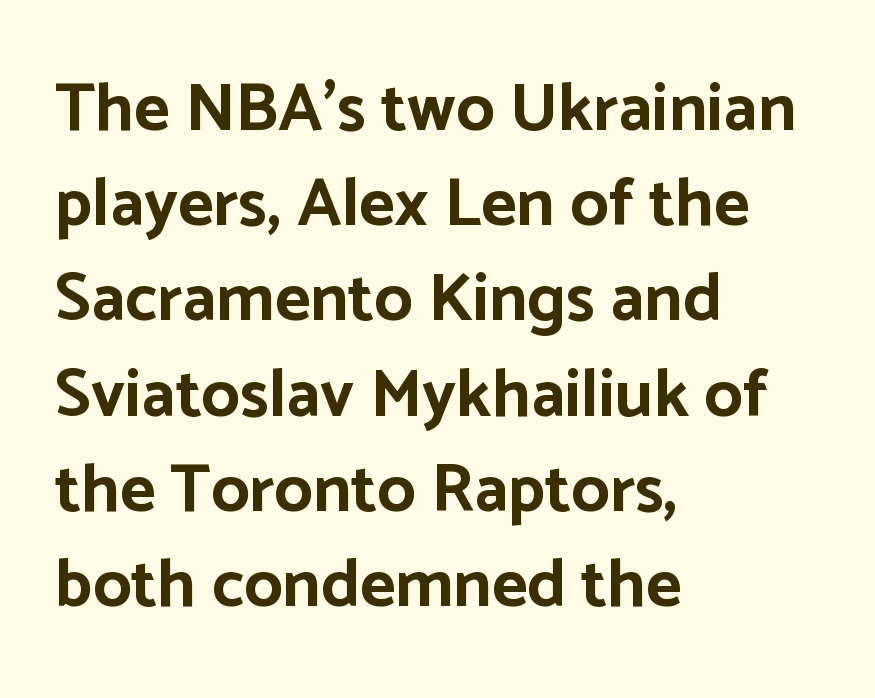
{"serif": "no", "italic": "no", "bold": "yes", "weight": "bold", "width": "normal", "stroke_contrast": "low", "x_height": "medium", "monospaced": "no", "underline": "no", "align": "left", "line_spacing": "normal", "line_spacing_ratio": 1.4, "letter_spacing": "normal", "letter_spacing_em": 0.0, "glyph_px": 68}
